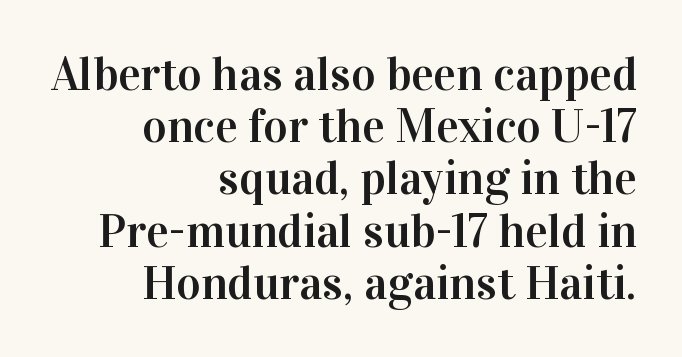
{"serif": "yes", "italic": "no", "width": "normal", "stroke_contrast": "high", "x_height": "medium", "monospaced": "no", "underline": "no", "align": "right", "line_spacing": "tight", "line_spacing_ratio": 1.11, "letter_spacing": "normal", "letter_spacing_em": 0.0, "glyph_px": 47}
